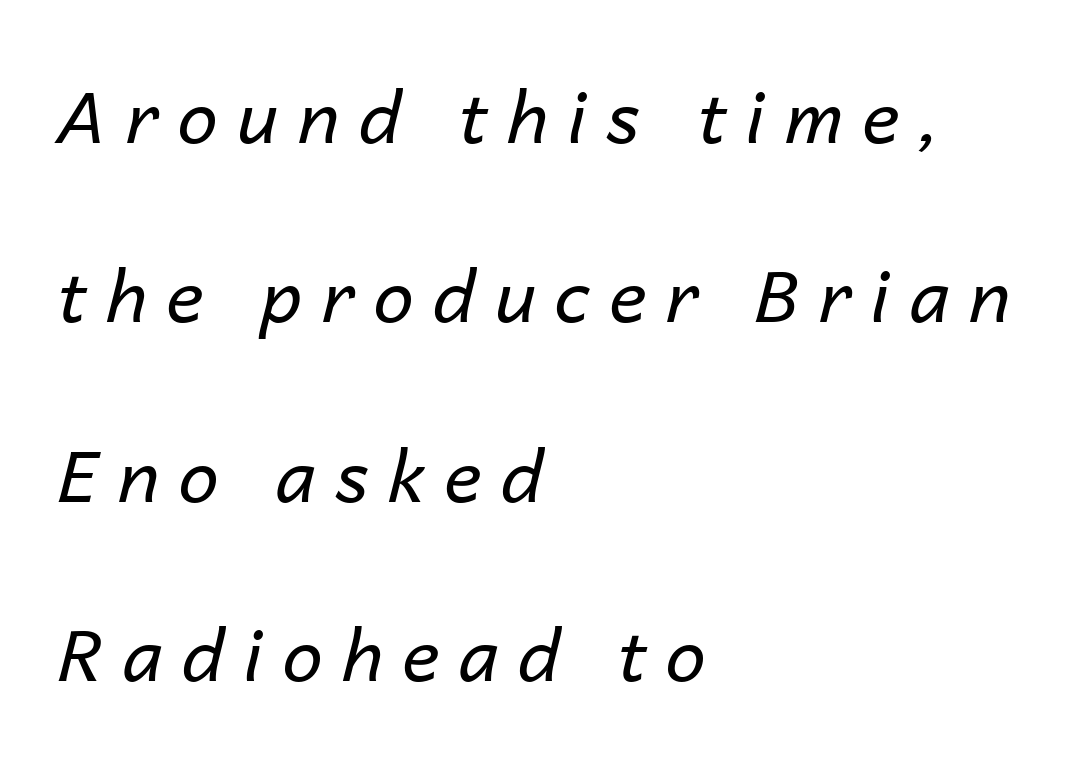
{"italic": "yes", "lean": "right", "slant_degrees": 14, "bold": "no", "weight": "regular", "width": "normal", "stroke_contrast": "low", "x_height": "medium", "monospaced": "no", "underline": "no", "align": "left", "line_spacing": "loose", "line_spacing_ratio": 2.49, "letter_spacing": "wide", "letter_spacing_em": 0.27, "glyph_px": 72}
